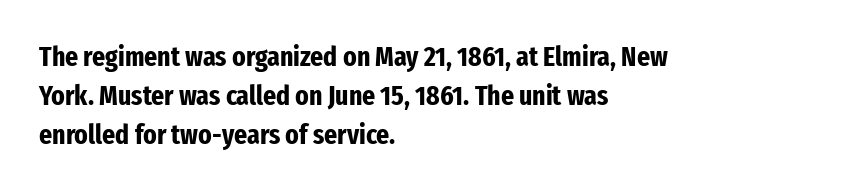
{"serif": "no", "italic": "no", "bold": "yes", "weight": "bold", "width": "condensed", "stroke_contrast": "low", "x_height": "medium", "monospaced": "no", "underline": "no", "align": "left", "line_spacing": "normal", "line_spacing_ratio": 1.4, "letter_spacing": "normal", "letter_spacing_em": 0.0, "glyph_px": 28}
